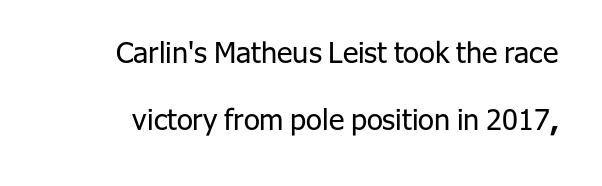
Q: Is the text bold? A: No.
Q: Is the text italic (slanted)? A: No, it is upright.
Q: Is the typeface a serif or a sans-serif typeface? A: Sans-serif.
Q: Is the text underlined? A: No.
Q: Is the spacing between letters normal or unusually wide? A: Normal.
Q: Is the spacing between lines tight, normal or loose? A: Loose.
Q: Width (condensed, normal, or wide)? A: Normal.
Q: Stroke contrast? A: Low.
Q: x-height? A: Medium.
Q: Monospaced? A: No.
